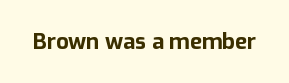
Short note: letters normally spaced. Words float on clear page, feet unadorned. The letters stand upright; this is a roman face. Heavy, bold letterforms.
